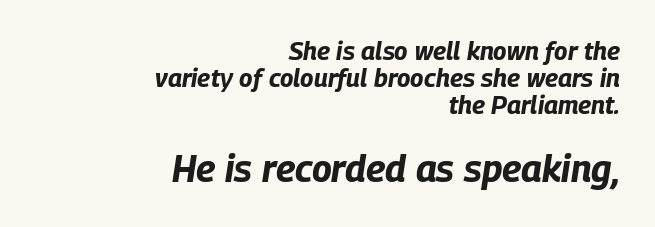
{"italic": "yes", "lean": "right", "slant_degrees": 9, "bold": "yes", "weight": "bold", "width": "condensed", "stroke_contrast": "low", "x_height": "large", "monospaced": "no", "underline": "no", "align": "right", "line_spacing": "tight", "line_spacing_ratio": 1.09, "letter_spacing": "normal", "letter_spacing_em": 0.0, "larger_block": "second", "size_ratio": 1.48, "glyph_px": 37}
